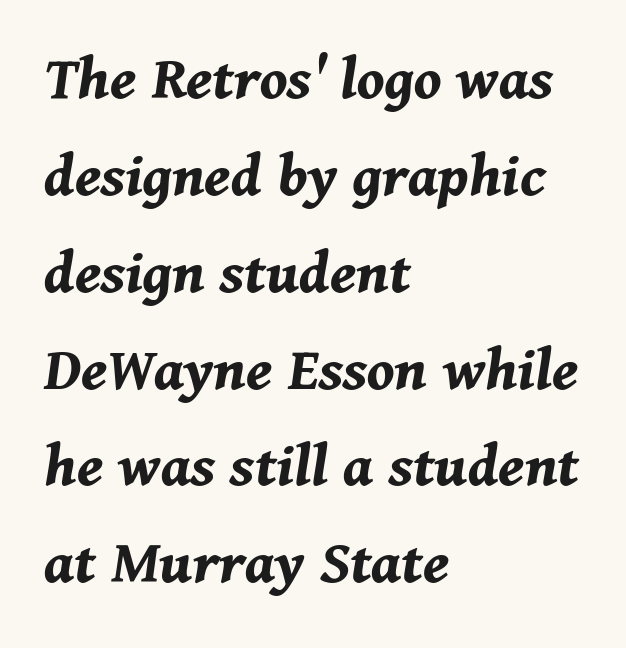
The image shows 65 px bold type, italic (leaning right); set left-aligned, normal line spacing (1.49x), normal letter spacing, not underlined; medium stroke contrast and a medium x-height.
